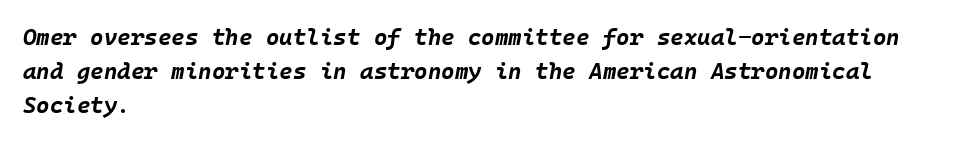
Q: Is the text bold? A: Yes.
Q: Is the text italic (slanted)? A: Yes, it leans right by about 10 degrees.
Q: Is the text underlined? A: No.
Q: How is the paragraph aligned? A: Left-aligned.
Q: Is the spacing between letters normal or unusually wide? A: Normal.
Q: Is the spacing between lines tight, normal or loose? A: Normal.
